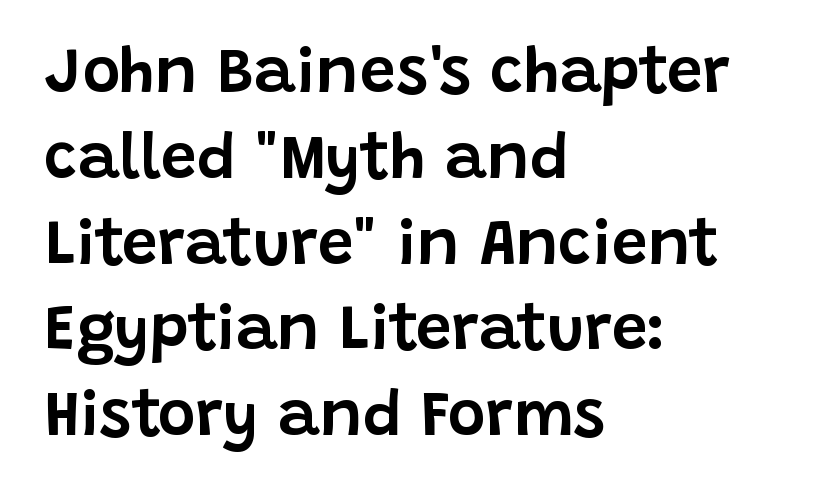
Just letters on the line, the space beneath them empty. Do the characters align in a grid? No, the font is proportional. No feet cap the strokes, marking this as sans-serif type. A typesetter would mark this as roman, not italic.
